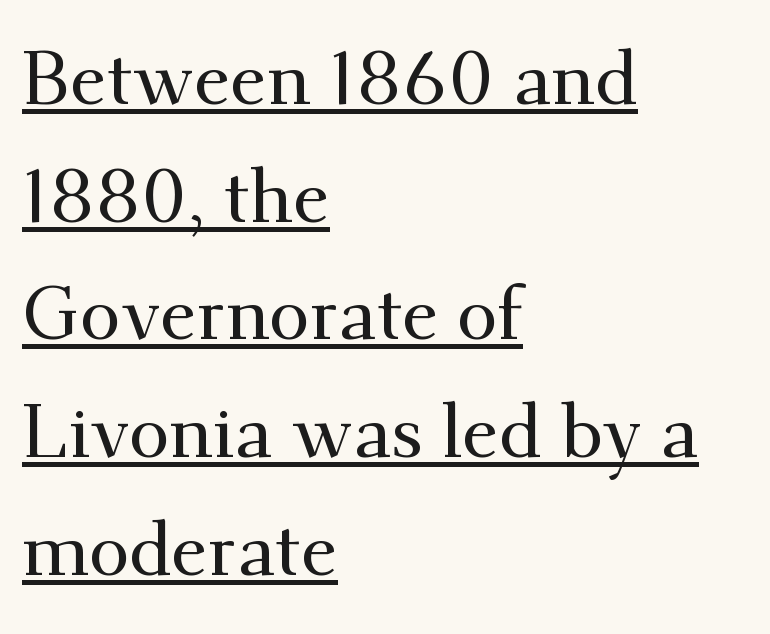
You can tell it's not italic because the verticals are truly vertical. Whoever set this chose a conventional vertical rhythm. Compared with typical body copy, the letter spacing here is the same. Each letter keeps its own natural width here, so spacing adapts to shape.
